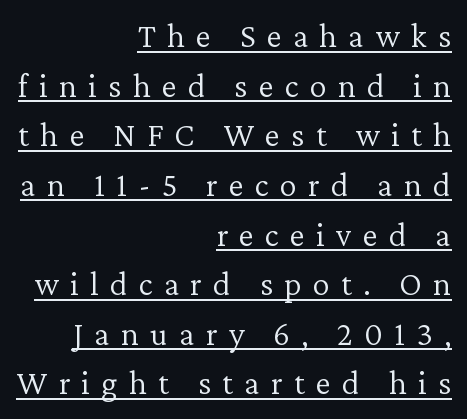
{"serif": "yes", "italic": "no", "bold": "no", "weight": "light", "width": "normal", "stroke_contrast": "low", "x_height": "medium", "monospaced": "no", "underline": "yes", "align": "right", "line_spacing": "normal", "line_spacing_ratio": 1.46, "letter_spacing": "wide", "letter_spacing_em": 0.33, "glyph_px": 34}
